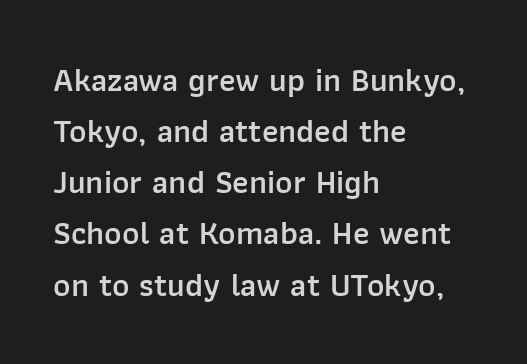
Think of a printed novel: that variable character pitch is what you see here. Spacing between characters is what you'd get straight out of the box. A classic flush-left, rag-right setting is used for this passage. Nothing sits at the stroke ends, so this counts as sans-serif. Just letters on the line, the space beneath them empty. Every letter is mildly thick-stroked: semibold rather than bold.
